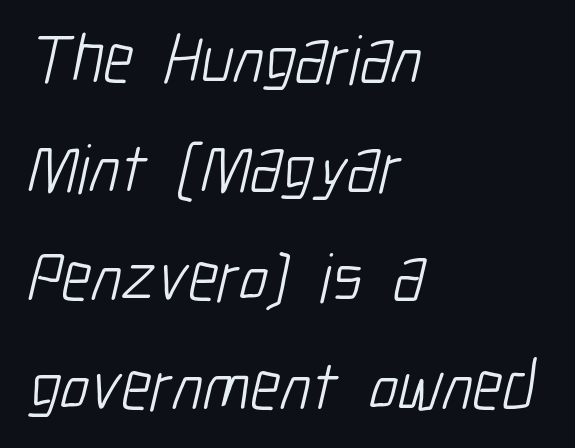
Q: Is the text bold? A: No.
Q: Is the typeface a serif or a sans-serif typeface? A: Sans-serif.
Q: Is the text underlined? A: No.
Q: How is the paragraph aligned? A: Left-aligned.
Q: Is the spacing between letters normal or unusually wide? A: Normal.
Q: Is the spacing between lines tight, normal or loose? A: Normal.
Q: Width (condensed, normal, or wide)? A: Condensed.
Q: Stroke contrast? A: Low.
Q: x-height? A: Medium.
Q: Monospaced? A: No.
